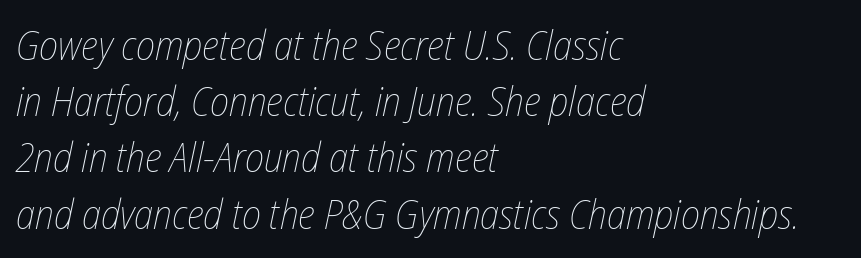
The image shows 41 px thin, condensed type, italic (leaning right); set left-aligned, normal line spacing (1.37x), normal letter spacing, not underlined; low stroke contrast and a medium x-height.
